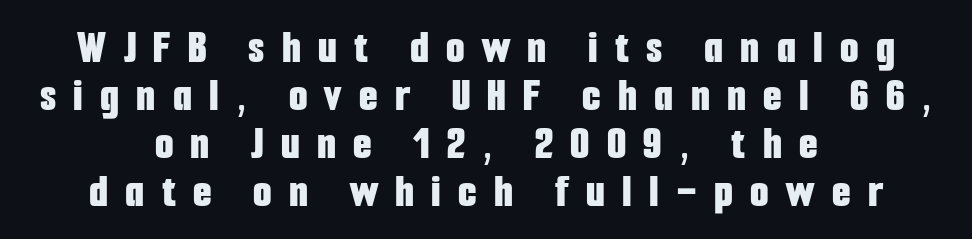
{"serif": "no", "italic": "no", "bold": "yes", "weight": "bold", "width": "condensed", "stroke_contrast": "low", "x_height": "medium", "monospaced": "no", "underline": "no", "align": "center", "line_spacing": "tight", "line_spacing_ratio": 1.0, "letter_spacing": "wide", "letter_spacing_em": 0.36, "glyph_px": 48}
